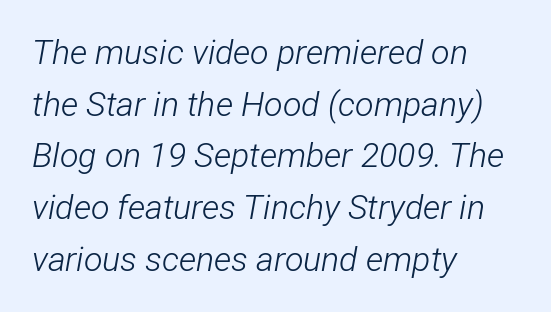
The image shows 34 px light, condensed type, italic (leaning right); set left-aligned, normal line spacing (1.52x), normal letter spacing, not underlined; low stroke contrast and a medium x-height.
